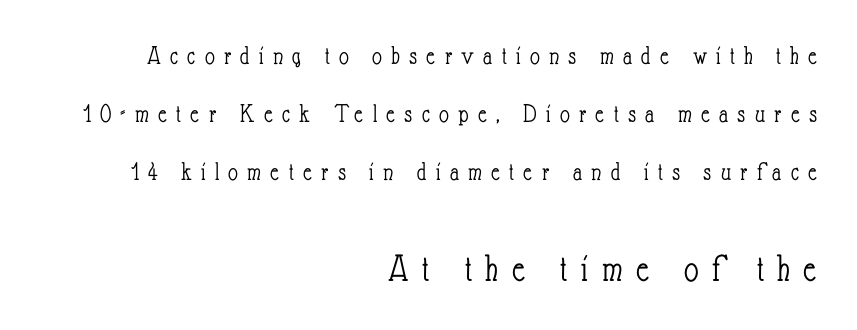
Q: Is the text bold? A: No.
Q: Is the text italic (slanted)? A: No, it is upright.
Q: Is the text underlined? A: No.
Q: How is the paragraph aligned? A: Right-aligned.
Q: Is the spacing between letters normal or unusually wide? A: Unusually wide.
Q: Is the spacing between lines tight, normal or loose? A: Loose.
Q: Which block of text is set in a larger size, the first (top) or the second (bottom)? A: The second (bottom) one.
Q: Width (condensed, normal, or wide)? A: Condensed.
Q: Stroke contrast? A: Low.
Q: x-height? A: Small.
Q: Monospaced? A: No.
